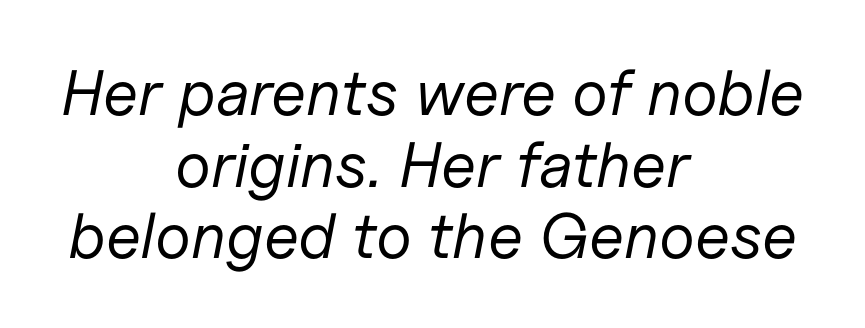
The image shows 64 px regular-weight type, italic (leaning right); set centered, tight line spacing (1.12x), normal letter spacing, not underlined; low stroke contrast and a medium x-height.
